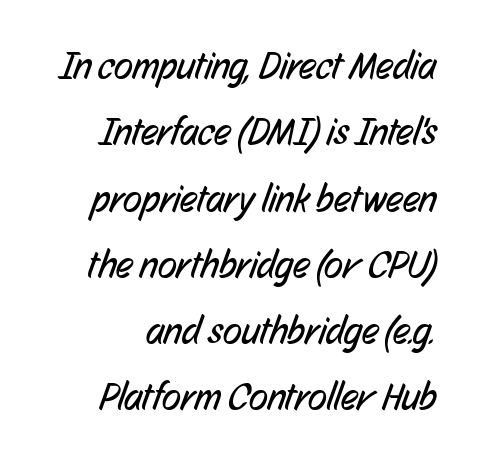
The image shows 39 px regular-weight, condensed sans-serif type; set right-aligned, normal line spacing (1.7x), normal letter spacing, not underlined; low stroke contrast and a medium x-height.
